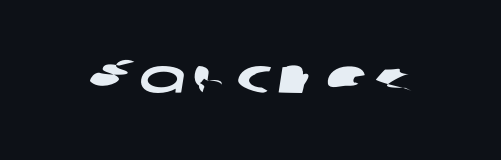
The image shows 49 px wide sans-serif type; set not underlined; low stroke contrast and a medium x-height.
